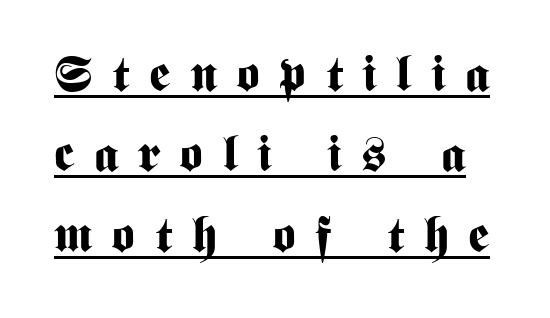
{"serif": "no", "italic": "no", "bold": "yes", "weight": "bold", "width": "condensed", "stroke_contrast": "medium", "x_height": "medium", "monospaced": "no", "underline": "yes", "line_spacing": "normal", "line_spacing_ratio": 1.61, "letter_spacing": "wide", "letter_spacing_em": 0.39, "glyph_px": 50}
